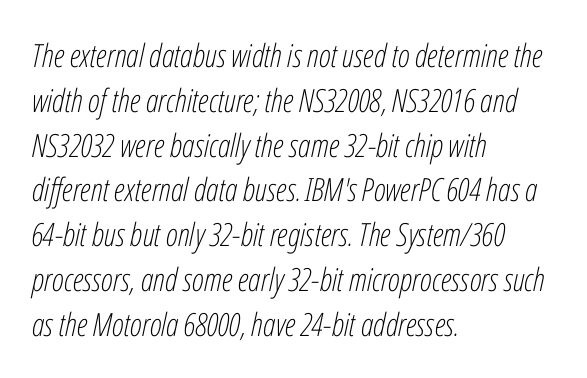
Q: Is the text bold? A: No.
Q: Is the text italic (slanted)? A: Yes, it leans right by about 12 degrees.
Q: Is the text underlined? A: No.
Q: How is the paragraph aligned? A: Left-aligned.
Q: Is the spacing between letters normal or unusually wide? A: Normal.
Q: Is the spacing between lines tight, normal or loose? A: Normal.
Q: Width (condensed, normal, or wide)? A: Condensed.
Q: Stroke contrast? A: Low.
Q: x-height? A: Medium.
Q: Monospaced? A: No.
